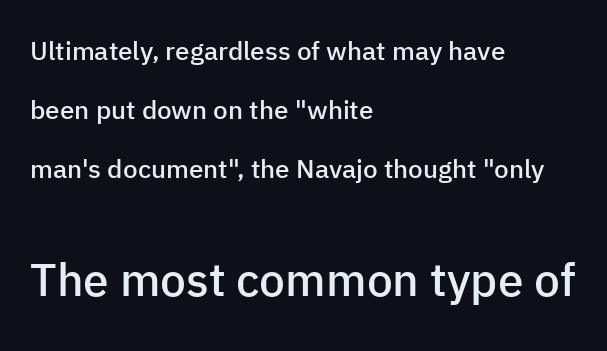
Q: Is the text bold? A: Semi-bold.
Q: Is the text italic (slanted)? A: No, it is upright.
Q: Is the typeface a serif or a sans-serif typeface? A: Sans-serif.
Q: Is the text underlined? A: No.
Q: How is the paragraph aligned? A: Left-aligned.
Q: Is the spacing between letters normal or unusually wide? A: Normal.
Q: Is the spacing between lines tight, normal or loose? A: Loose.
Q: Which block of text is set in a larger size, the first (top) or the second (bottom)? A: The second (bottom) one.
Q: Width (condensed, normal, or wide)? A: Normal.
Q: Stroke contrast? A: Low.
Q: x-height? A: Medium.
Q: Monospaced? A: No.
